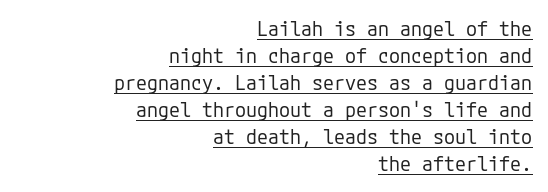
Q: Is the text bold? A: No.
Q: Is the text italic (slanted)? A: No, it is upright.
Q: Is the text underlined? A: Yes.
Q: How is the paragraph aligned? A: Right-aligned.
Q: Is the spacing between letters normal or unusually wide? A: Normal.
Q: Is the spacing between lines tight, normal or loose? A: Normal.
